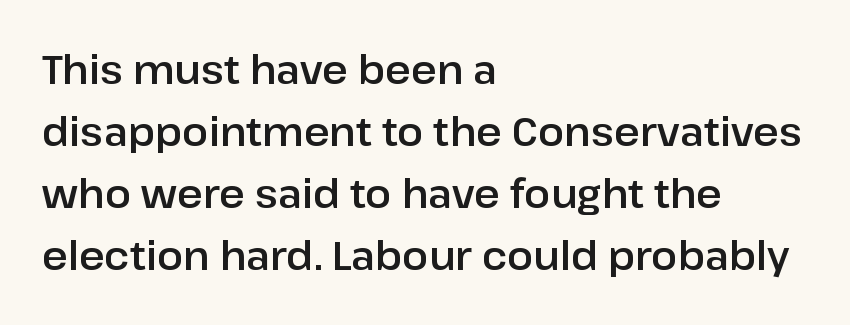
The gaps between neighbouring characters are ordinary and unremarkable. The lines in this sample share a left origin and differ only in where they stop. You could not count columns in this text — the font is proportionally spaced. The space between consecutive lines is moderate. Descenders are the only things crossing below the line. The lettering holds an erect, upright posture throughout.
